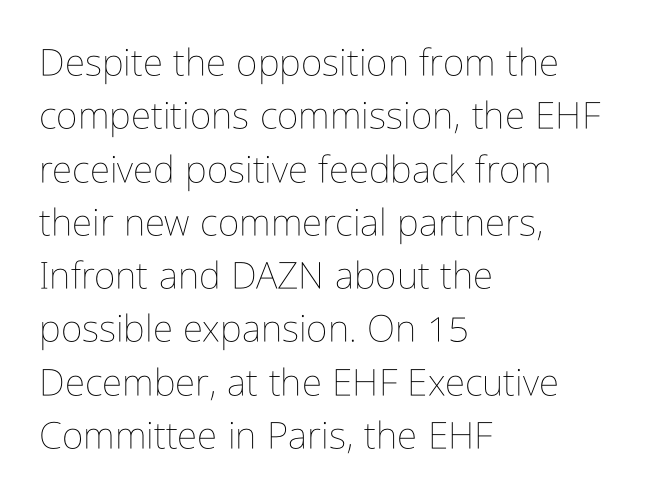
{"italic": "no", "bold": "no", "weight": "thin", "width": "condensed", "stroke_contrast": "low", "x_height": "medium", "monospaced": "no", "underline": "no", "align": "left", "line_spacing": "normal", "line_spacing_ratio": 1.44, "letter_spacing": "normal", "letter_spacing_em": 0.0, "glyph_px": 37}
